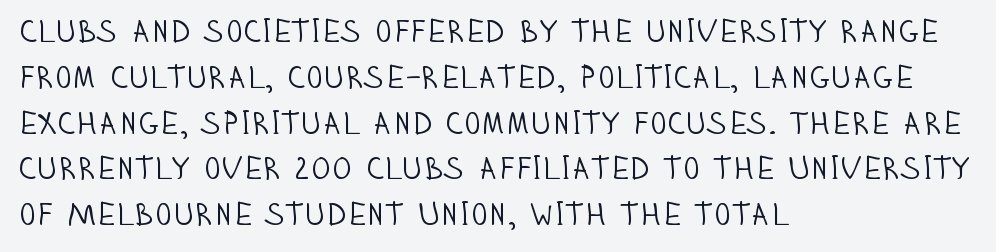
The image shows 32 px light, condensed sans-serif type, upright; set left-aligned, normal line spacing (1.43x), normal letter spacing, not underlined; low stroke contrast and a large x-height.
